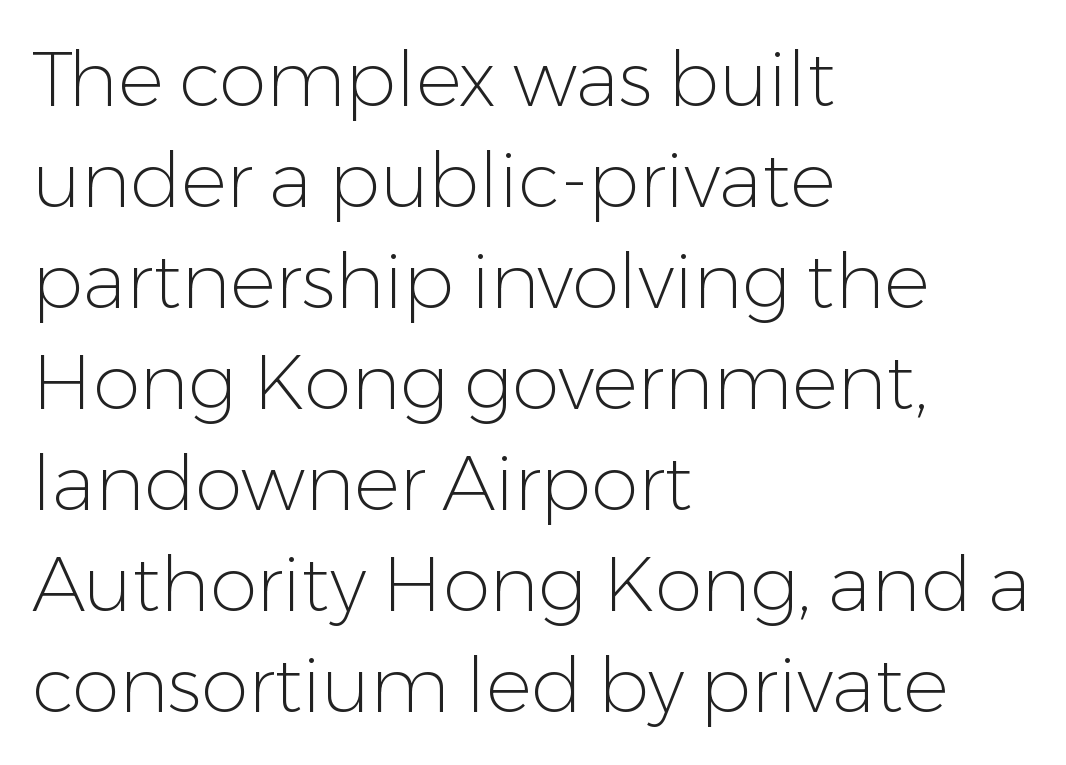
The setting favours the left margin, as ordinary paragraphs usually do. Tracking here is standard; glyphs follow each other at the usual distance. Think of a printed novel: that variable character pitch is what you see here. The designer left line spacing at the default. Caption: face not bold, strokes unweighted. The glyphs are unaccompanied by any horizontal stroke below them.
